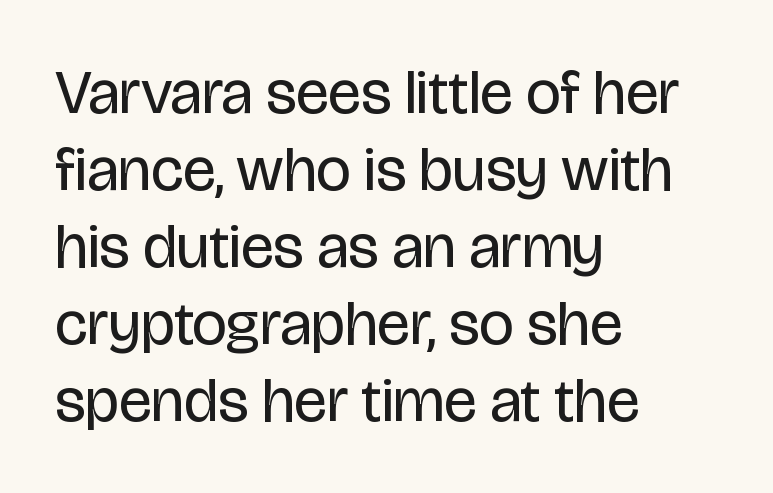
Q: Is the text bold? A: No.
Q: Is the text italic (slanted)? A: No, it is upright.
Q: Is the typeface a serif or a sans-serif typeface? A: Sans-serif.
Q: Is the text underlined? A: No.
Q: How is the paragraph aligned? A: Left-aligned.
Q: Is the spacing between letters normal or unusually wide? A: Normal.
Q: Width (condensed, normal, or wide)? A: Condensed.
Q: Stroke contrast? A: Low.
Q: x-height? A: Large.
Q: Monospaced? A: No.
